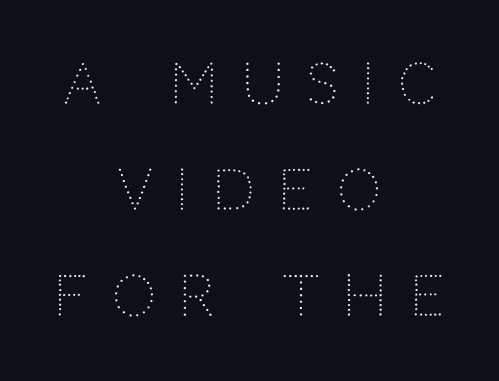
Q: Is the text bold? A: No.
Q: Is the text italic (slanted)? A: No, it is upright.
Q: Is the typeface a serif or a sans-serif typeface? A: Sans-serif.
Q: Is the text underlined? A: No.
Q: How is the paragraph aligned? A: Centered.
Q: Is the spacing between letters normal or unusually wide? A: Unusually wide.
Q: Is the spacing between lines tight, normal or loose? A: Loose.
Q: Width (condensed, normal, or wide)? A: Normal.
Q: Stroke contrast? A: Low.
Q: x-height? A: Large.
Q: Monospaced? A: No.
